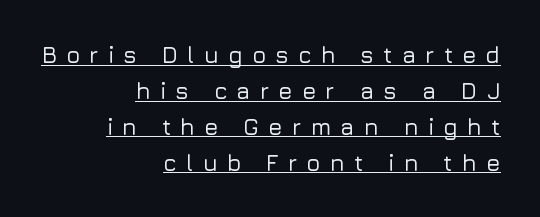
The designer left line spacing at the default. The string is rendered with underlining switched on. The horizontal fit of the characters is loose and conspicuously gappy. Does the lettering tilt? It doesn't — this is upright. This rendering uses right alignment, leaving the left contour irregular.
